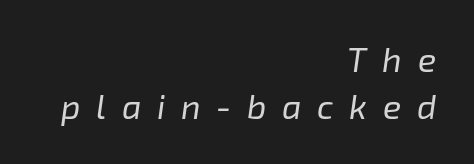
The image shows 34 px regular-weight type, italic (leaning right); set right-aligned, normal line spacing (1.37x), unusually wide letter spacing (+0.46 em), not underlined; low stroke contrast and a medium x-height.
